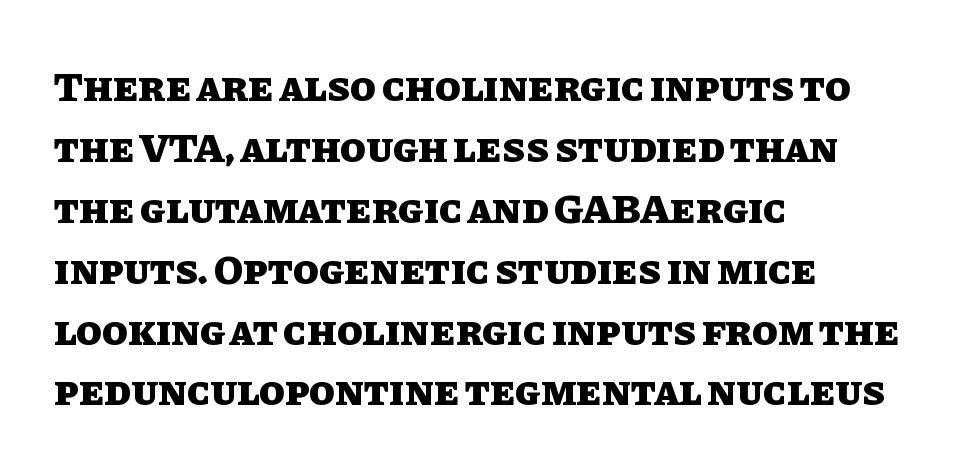
The image shows 42 px heavy type, upright; set left-aligned, normal line spacing (1.45x), normal letter spacing, not underlined; low stroke contrast and a large x-height.
